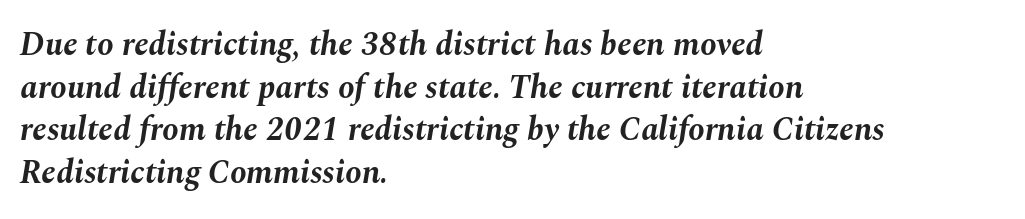
Q: Is the text bold? A: Yes.
Q: Is the text italic (slanted)? A: Yes, it leans right by about 10 degrees.
Q: Is the text underlined? A: No.
Q: How is the paragraph aligned? A: Left-aligned.
Q: Is the spacing between letters normal or unusually wide? A: Normal.
Q: Is the spacing between lines tight, normal or loose? A: Normal.
Q: Width (condensed, normal, or wide)? A: Normal.
Q: Stroke contrast? A: Medium.
Q: x-height? A: Medium.
Q: Monospaced? A: No.
